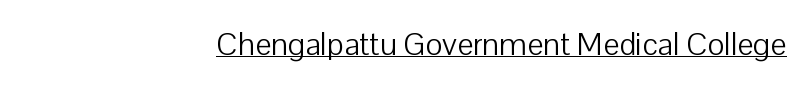
Q: Is the text bold? A: No.
Q: Is the text italic (slanted)? A: No, it is upright.
Q: Is the typeface a serif or a sans-serif typeface? A: Sans-serif.
Q: Is the text underlined? A: Yes.
Q: How is the paragraph aligned? A: Right-aligned.
Q: Is the spacing between letters normal or unusually wide? A: Normal.
Q: Width (condensed, normal, or wide)? A: Normal.
Q: Stroke contrast? A: Low.
Q: x-height? A: Medium.
Q: Monospaced? A: No.
